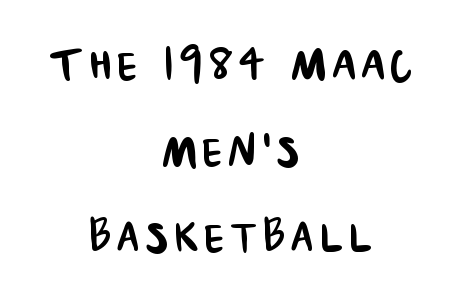
Q: Is the typeface a serif or a sans-serif typeface? A: Sans-serif.
Q: Is the text underlined? A: No.
Q: How is the paragraph aligned? A: Centered.
Q: Is the spacing between lines tight, normal or loose? A: Normal.
Q: Width (condensed, normal, or wide)? A: Condensed.
Q: Stroke contrast? A: Low.
Q: x-height? A: Large.
Q: Monospaced? A: No.
